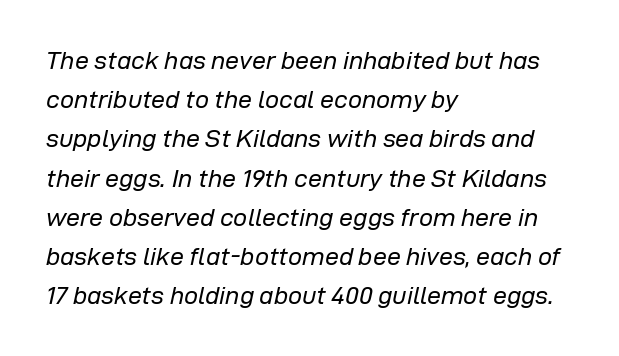
Q: Is the text bold? A: No.
Q: Is the text italic (slanted)? A: Yes, it leans right by about 12 degrees.
Q: Is the text underlined? A: No.
Q: How is the paragraph aligned? A: Left-aligned.
Q: Is the spacing between letters normal or unusually wide? A: Normal.
Q: Is the spacing between lines tight, normal or loose? A: Normal.
